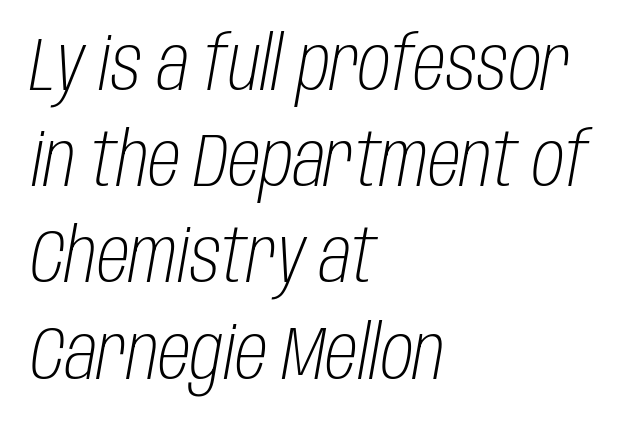
{"italic": "yes", "lean": "right", "slant_degrees": 10, "bold": "no", "weight": "light", "width": "condensed", "stroke_contrast": "low", "x_height": "large", "monospaced": "no", "underline": "no", "align": "left", "line_spacing": "normal", "line_spacing_ratio": 1.3, "letter_spacing": "normal", "letter_spacing_em": 0.0, "glyph_px": 74}
